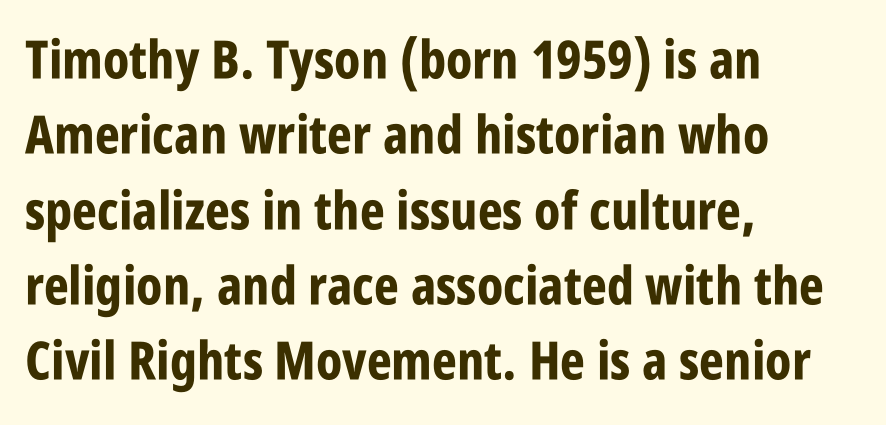
Q: Is the text bold? A: Yes.
Q: Is the text italic (slanted)? A: No, it is upright.
Q: Is the typeface a serif or a sans-serif typeface? A: Sans-serif.
Q: Is the text underlined? A: No.
Q: How is the paragraph aligned? A: Left-aligned.
Q: Is the spacing between letters normal or unusually wide? A: Normal.
Q: Is the spacing between lines tight, normal or loose? A: Normal.
Q: Width (condensed, normal, or wide)? A: Condensed.
Q: Stroke contrast? A: Low.
Q: x-height? A: Large.
Q: Monospaced? A: No.
